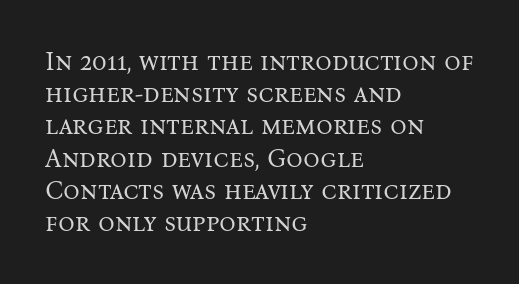
The image shows 26 px text type, upright; set left-aligned, line spacing 1.24x, normal letter spacing, not underlined.
